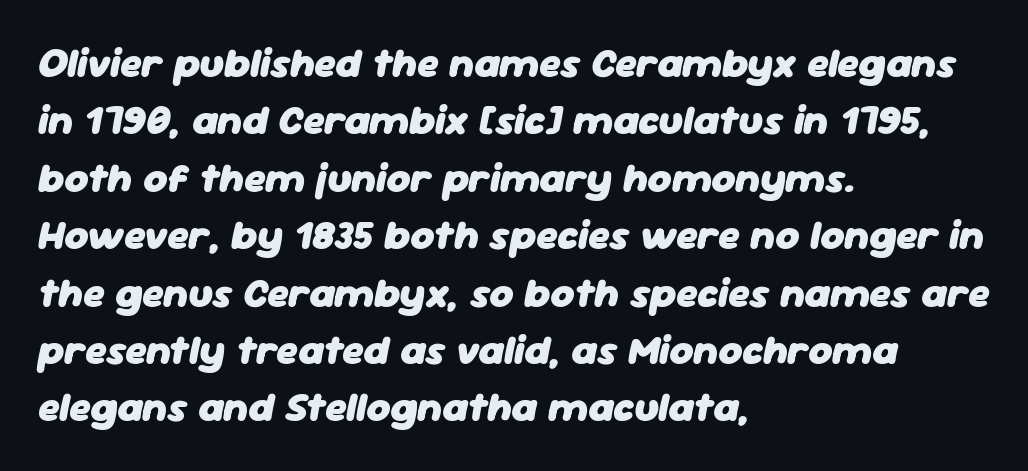
{"italic": "yes", "lean": "right", "slant_degrees": 11, "bold": "yes", "weight": "heavy", "width": "normal", "stroke_contrast": "low", "x_height": "medium", "monospaced": "no", "underline": "no", "align": "left", "line_spacing": "normal", "line_spacing_ratio": 1.4, "letter_spacing": "normal", "letter_spacing_em": 0.0, "glyph_px": 41}
